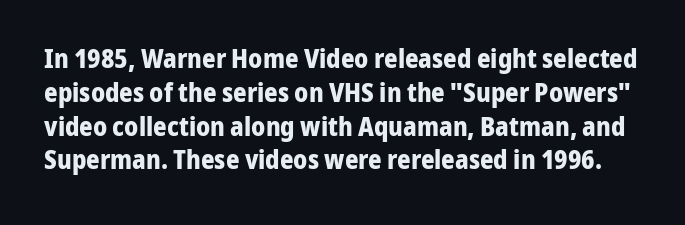
{"italic": "no", "bold": "yes", "underline": "no", "line_spacing": "normal", "line_spacing_ratio": 1.3, "letter_spacing": "normal", "letter_spacing_em": 0.0, "glyph_px": 26}
